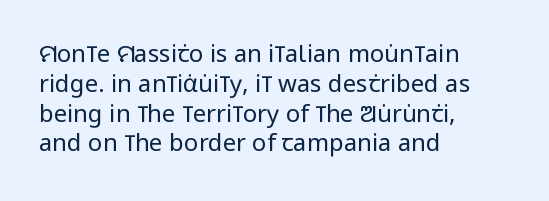
If you drew a line through each stem, it would be perfectly vertical. Tracking value appears to be zero — textbook default spacing. The rag falls on the right side of this text block. The face looks like a standard text weight, possibly lighter. The string is rendered with underlining switched off.
